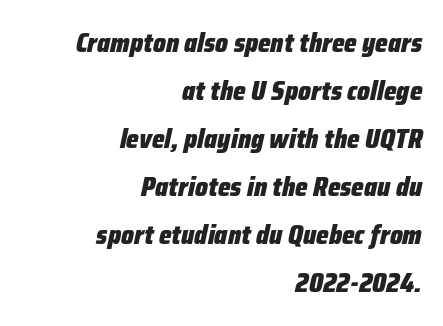
The image shows 27 px bold type, italic (leaning right); set right-aligned, line spacing 1.78x, normal letter spacing, not underlined.
